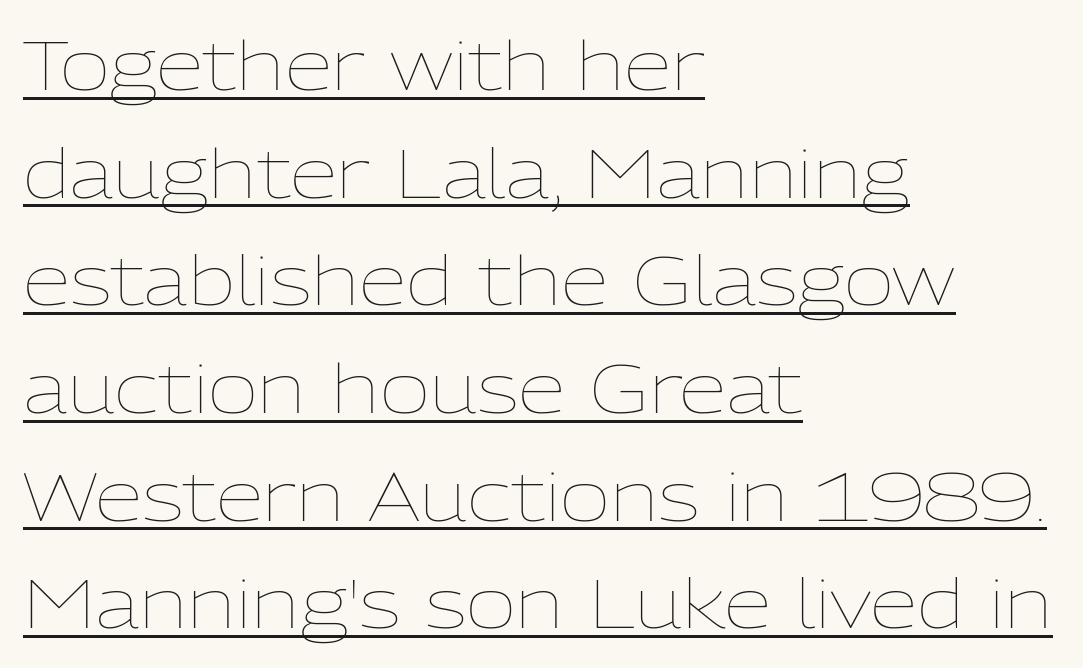
Q: Is the text bold? A: No.
Q: Is the text italic (slanted)? A: No, it is upright.
Q: Is the text underlined? A: Yes.
Q: How is the paragraph aligned? A: Left-aligned.
Q: Is the spacing between letters normal or unusually wide? A: Normal.
Q: Is the spacing between lines tight, normal or loose? A: Normal.
Q: Width (condensed, normal, or wide)? A: Normal.
Q: Stroke contrast? A: Low.
Q: x-height? A: Medium.
Q: Monospaced? A: No.
